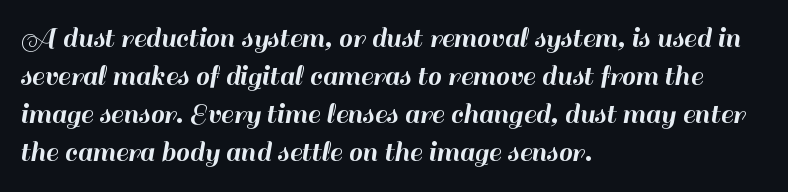
{"serif": "no", "width": "normal", "stroke_contrast": "high", "x_height": "small", "monospaced": "no", "underline": "no", "align": "left", "line_spacing_ratio": 1.23, "letter_spacing": "normal", "letter_spacing_em": 0.0, "glyph_px": 31}
